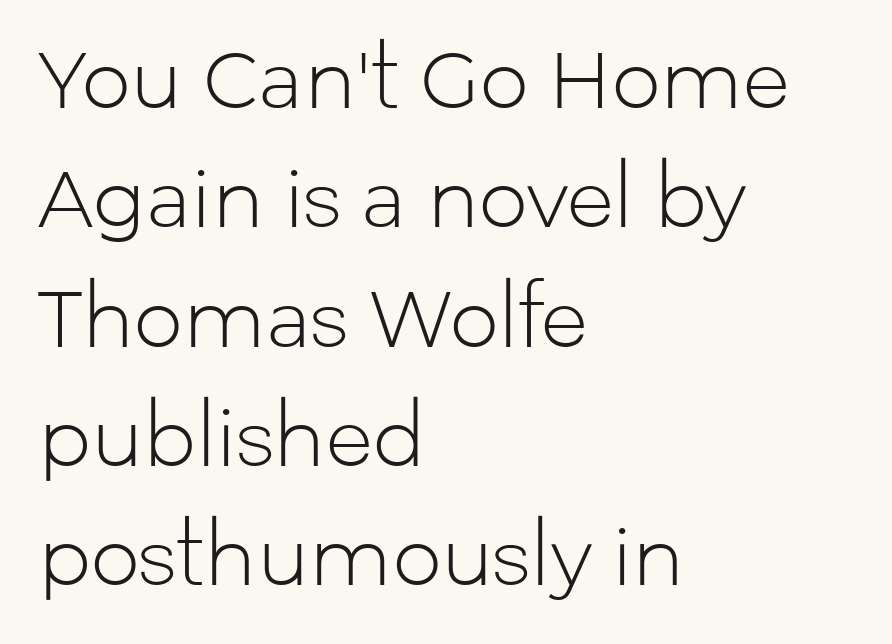
The image shows 78 px light sans-serif type, upright; set left-aligned, normal line spacing (1.53x), normal letter spacing, not underlined; low stroke contrast and a medium x-height.
